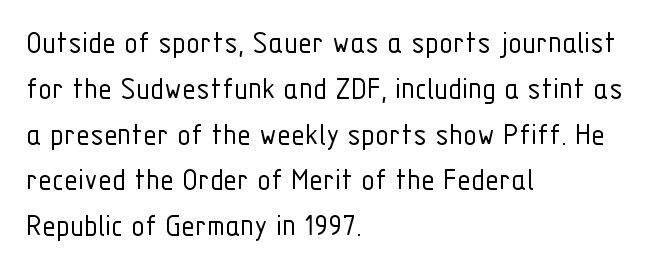
The image shows 32 px light, condensed sans-serif type, upright; set left-aligned, normal line spacing (1.43x), normal letter spacing, not underlined; low stroke contrast and a medium x-height.
